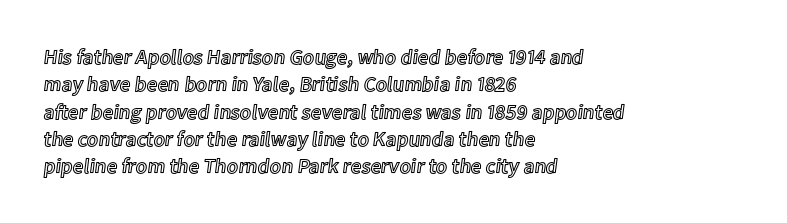
The image shows 21 px text type; set left-aligned, normal line spacing (1.3x), normal letter spacing, not underlined.
